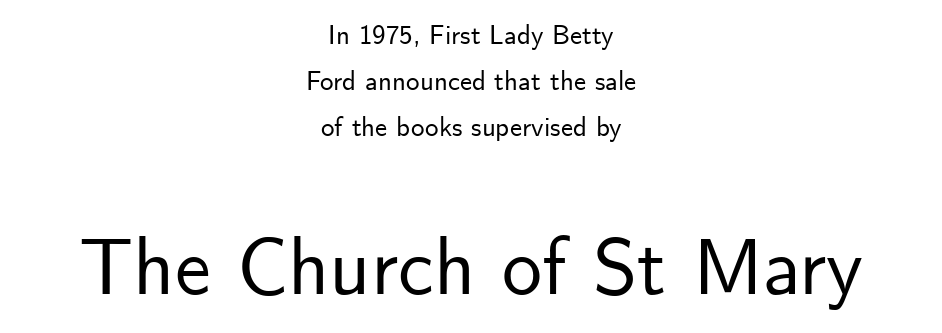
{"serif": "no", "italic": "no", "width": "normal", "stroke_contrast": "low", "x_height": "small", "monospaced": "no", "underline": "no", "align": "center", "line_spacing_ratio": 1.71, "letter_spacing": "normal", "letter_spacing_em": 0.0, "larger_block": "second", "size_ratio": 2.96, "glyph_px": 80}
